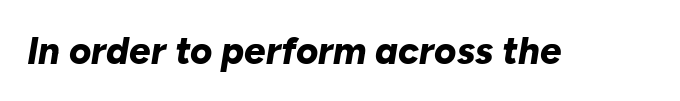
Lines of text with bare space underneath. This sample has the flowing, uneven cadence of proportional lettering. Rendered with sloped, italic letterforms. The passage shown has conventional tracking throughout.
